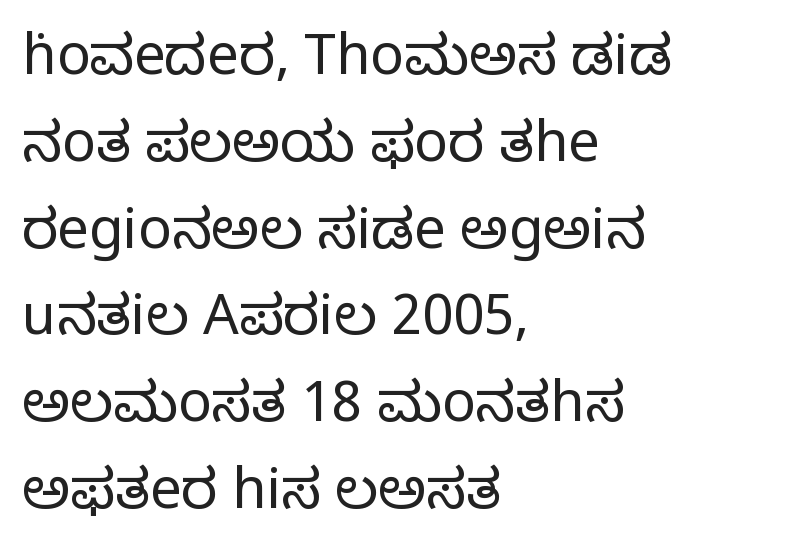
Q: Is the text bold? A: No.
Q: Is the text italic (slanted)? A: No, it is upright.
Q: Is the typeface a serif or a sans-serif typeface? A: Serif.
Q: Is the text underlined? A: No.
Q: How is the paragraph aligned? A: Left-aligned.
Q: Is the spacing between letters normal or unusually wide? A: Normal.
Q: Is the spacing between lines tight, normal or loose? A: Normal.
Q: Width (condensed, normal, or wide)? A: Normal.
Q: Stroke contrast? A: Low.
Q: x-height? A: Large.
Q: Monospaced? A: No.
